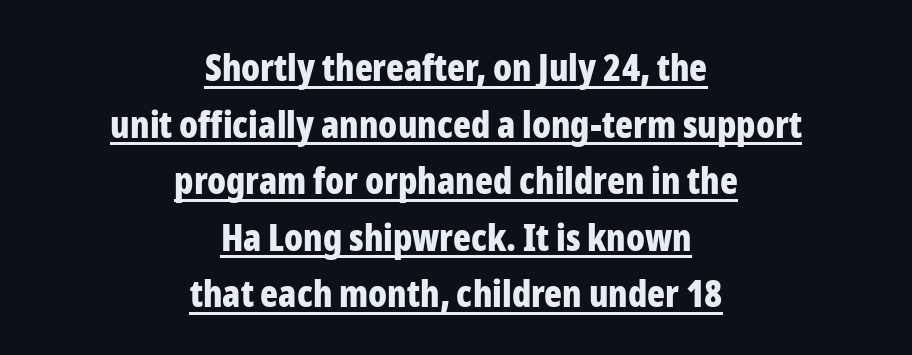
Q: Is the text bold? A: Yes.
Q: Is the text italic (slanted)? A: No, it is upright.
Q: Is the typeface a serif or a sans-serif typeface? A: Sans-serif.
Q: Is the text underlined? A: Yes.
Q: How is the paragraph aligned? A: Centered.
Q: Is the spacing between letters normal or unusually wide? A: Normal.
Q: Is the spacing between lines tight, normal or loose? A: Normal.
Q: Width (condensed, normal, or wide)? A: Condensed.
Q: Stroke contrast? A: Low.
Q: x-height? A: Medium.
Q: Monospaced? A: No.
